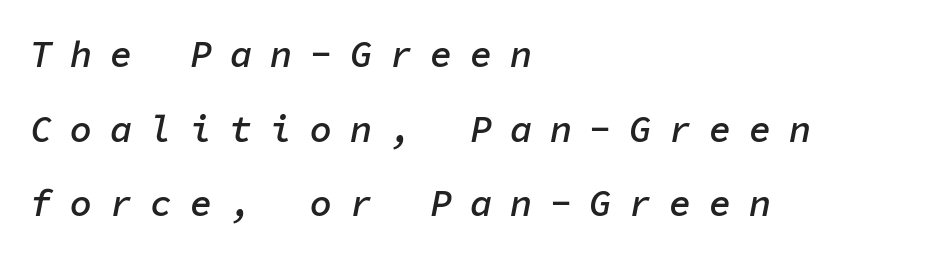
Q: Is the text bold? A: Semi-bold.
Q: Is the text italic (slanted)? A: Yes, it leans right by about 11 degrees.
Q: Is the text underlined? A: No.
Q: How is the paragraph aligned? A: Left-aligned.
Q: Is the spacing between letters normal or unusually wide? A: Unusually wide.
Q: Is the spacing between lines tight, normal or loose? A: Loose.
Q: Width (condensed, normal, or wide)? A: Normal.
Q: Stroke contrast? A: Low.
Q: x-height? A: Medium.
Q: Monospaced? A: Yes.
